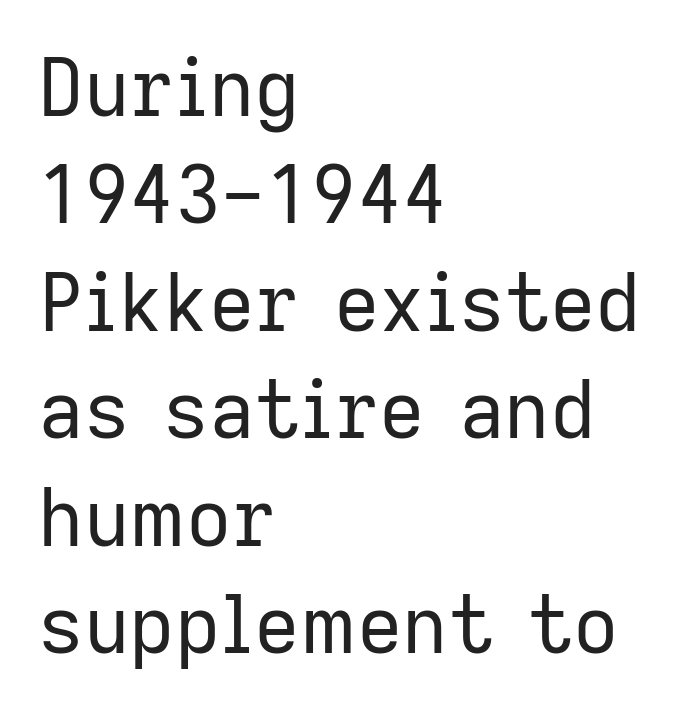
Q: Is the text bold? A: No.
Q: Is the text italic (slanted)? A: No, it is upright.
Q: Is the typeface a serif or a sans-serif typeface? A: Sans-serif.
Q: Is the text underlined? A: No.
Q: How is the paragraph aligned? A: Left-aligned.
Q: Is the spacing between letters normal or unusually wide? A: Normal.
Q: Is the spacing between lines tight, normal or loose? A: Normal.
Q: Width (condensed, normal, or wide)? A: Normal.
Q: Stroke contrast? A: Low.
Q: x-height? A: Medium.
Q: Monospaced? A: No.
